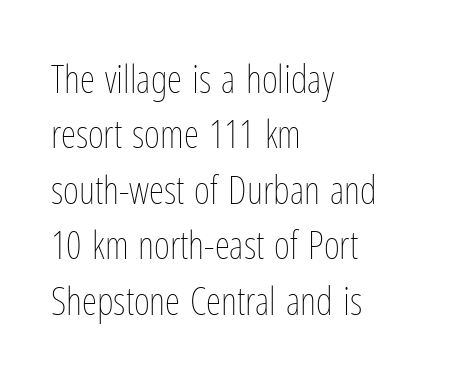
{"italic": "no", "bold": "no", "weight": "thin", "width": "condensed", "stroke_contrast": "low", "x_height": "medium", "monospaced": "no", "underline": "no", "align": "left", "line_spacing": "normal", "line_spacing_ratio": 1.42, "letter_spacing": "normal", "letter_spacing_em": 0.0, "glyph_px": 39}
